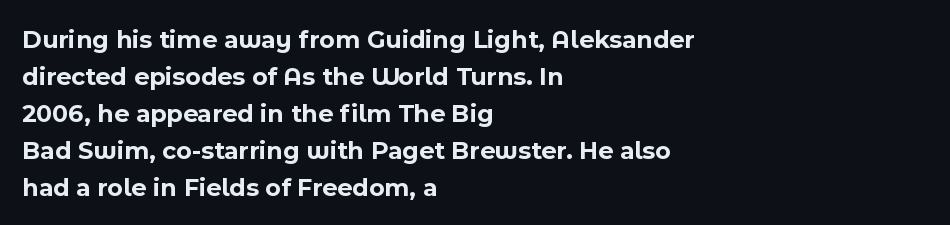
{"italic": "no", "bold": "yes", "underline": "no", "align": "left", "line_spacing": "normal", "line_spacing_ratio": 1.42, "letter_spacing": "normal", "letter_spacing_em": 0.0, "glyph_px": 26}
